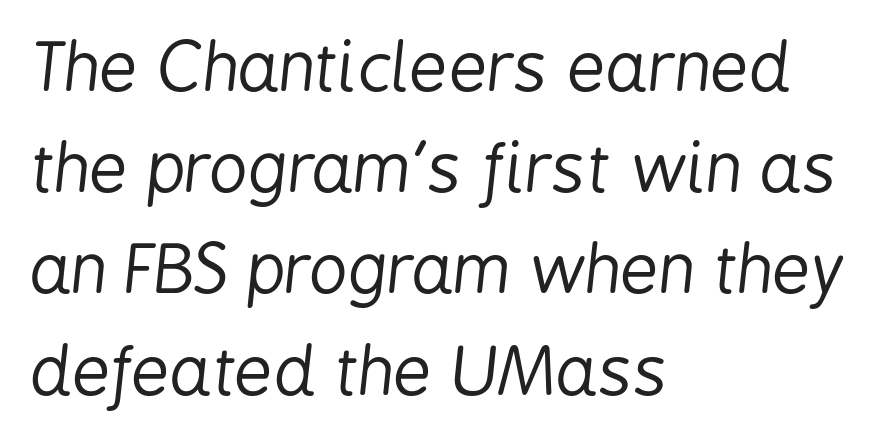
The image shows 67 px regular-weight, condensed type, italic (leaning right); set left-aligned, normal line spacing (1.51x), normal letter spacing, not underlined; low stroke contrast and a medium x-height.
